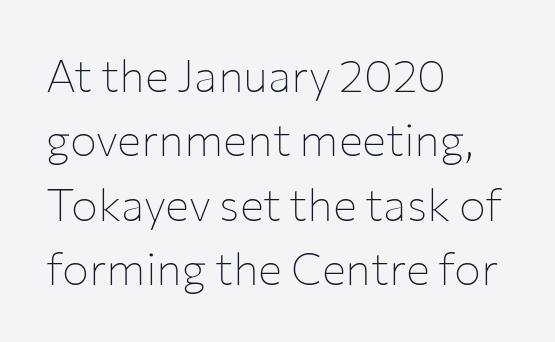
The image shows 45 px thin sans-serif type, upright; set left-aligned, normal line spacing (1.43x), normal letter spacing, not underlined; low stroke contrast and a medium x-height.
